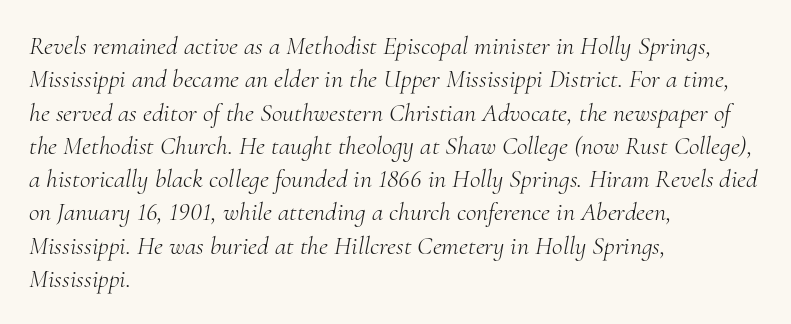
{"italic": "yes", "lean": "right", "slant_degrees": 10, "bold": "no", "underline": "no", "align": "left", "line_spacing": "normal", "line_spacing_ratio": 1.28, "letter_spacing": "normal", "letter_spacing_em": 0.0, "glyph_px": 26}
